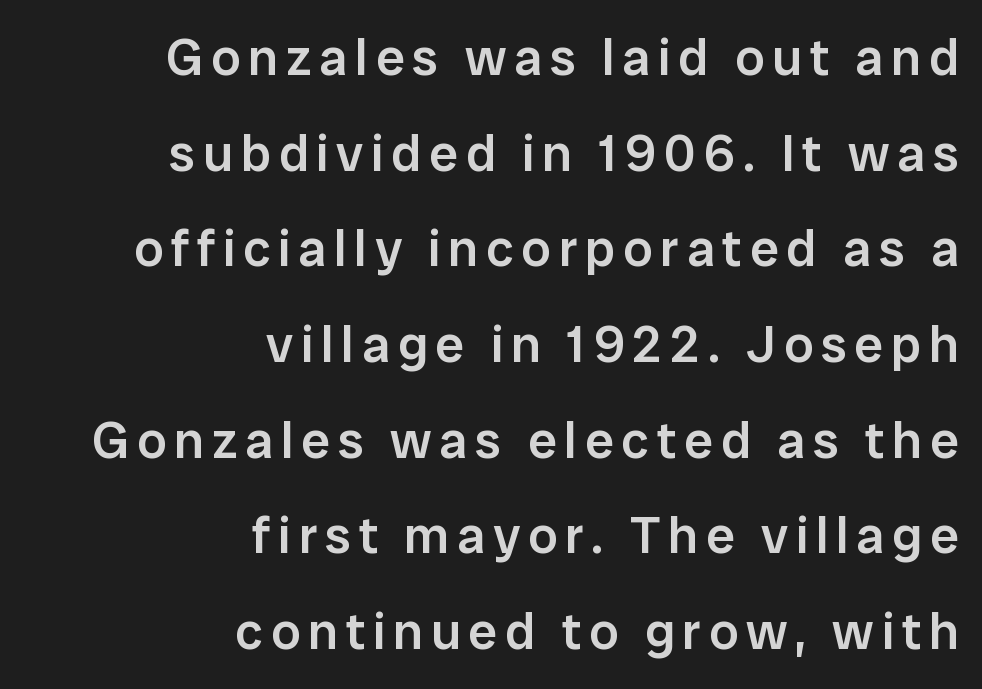
{"serif": "no", "italic": "no", "bold": "semi", "weight": "semibold", "width": "normal", "stroke_contrast": "low", "x_height": "medium", "monospaced": "no", "underline": "no", "align": "right", "line_spacing_ratio": 1.84, "glyph_px": 52}
